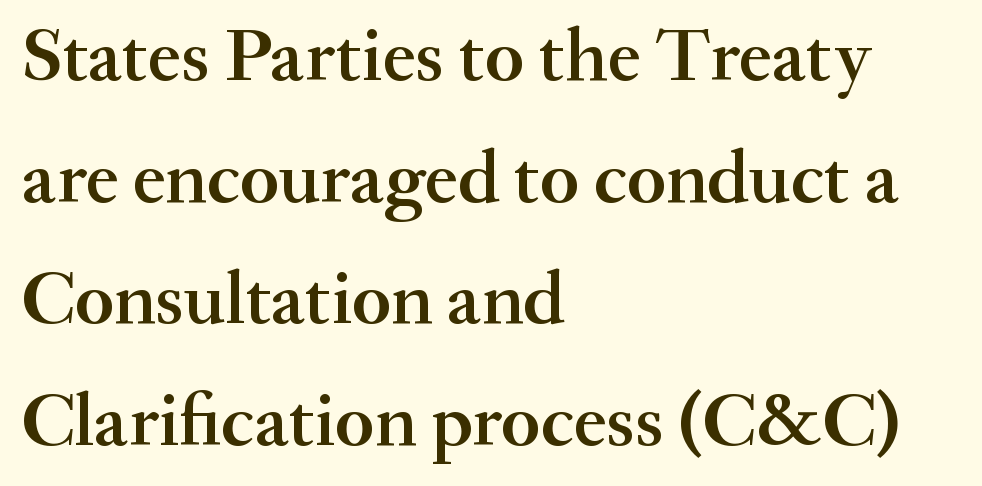
The image shows 76 px semibold serif type, upright; set left-aligned, normal line spacing (1.6x), normal letter spacing, not underlined; medium stroke contrast and a small x-height.
